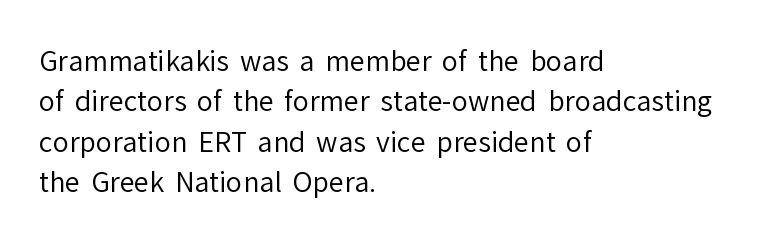
{"italic": "no", "bold": "no", "underline": "no", "align": "left", "line_spacing": "normal", "line_spacing_ratio": 1.5, "letter_spacing": "normal", "letter_spacing_em": 0.0, "glyph_px": 27}
